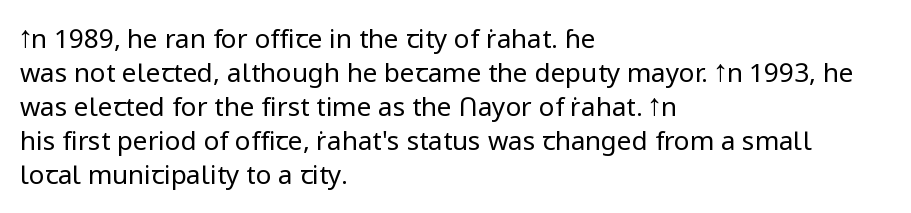
Q: Is the text bold? A: No.
Q: Is the text italic (slanted)? A: No, it is upright.
Q: Is the text underlined? A: No.
Q: How is the paragraph aligned? A: Left-aligned.
Q: Is the spacing between letters normal or unusually wide? A: Normal.
Q: Is the spacing between lines tight, normal or loose? A: Normal.
